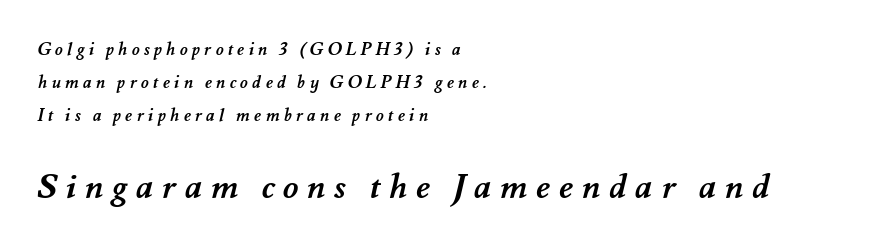
The image shows 34 px semibold type; set left-aligned, loose line spacing (1.95x), unusually wide letter spacing (+0.25 em), not underlined; the second (bottom) block is 2.0x larger; medium stroke contrast and a small x-height.
